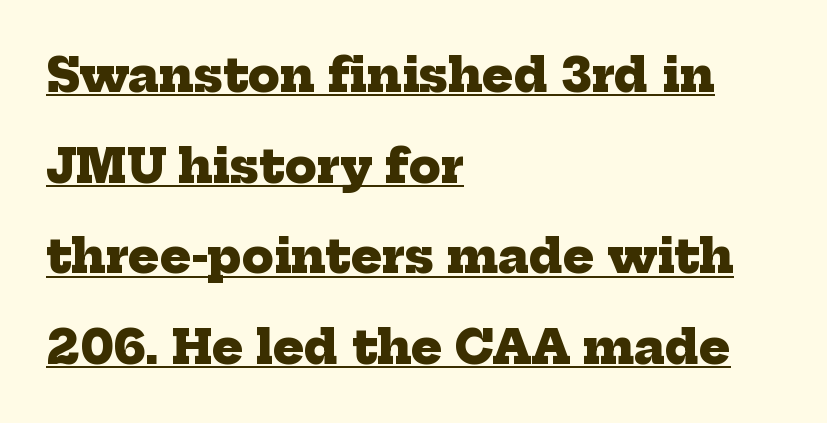
Does the type have serifs? Yes, each stem ends in a small foot. The paragraph has a hard left edge and a soft right edge. Think of a printed novel: that variable character pitch is what you see here. Each line of the rendering has a horizontal stroke beneath the glyphs. The line-height multiplier appears high, well above default.
